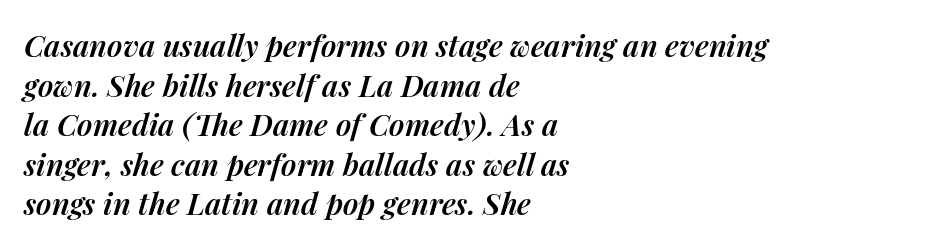
The image shows 30 px semibold type, italic (leaning right); set left-aligned, normal line spacing (1.32x), normal letter spacing, not underlined; medium stroke contrast and a medium x-height.
